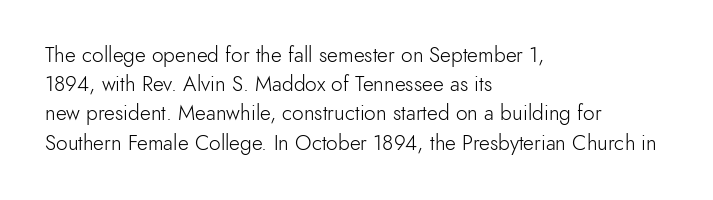
Q: Is the text bold? A: No.
Q: Is the text italic (slanted)? A: No, it is upright.
Q: Is the text underlined? A: No.
Q: How is the paragraph aligned? A: Left-aligned.
Q: Is the spacing between letters normal or unusually wide? A: Normal.
Q: Is the spacing between lines tight, normal or loose? A: Normal.
